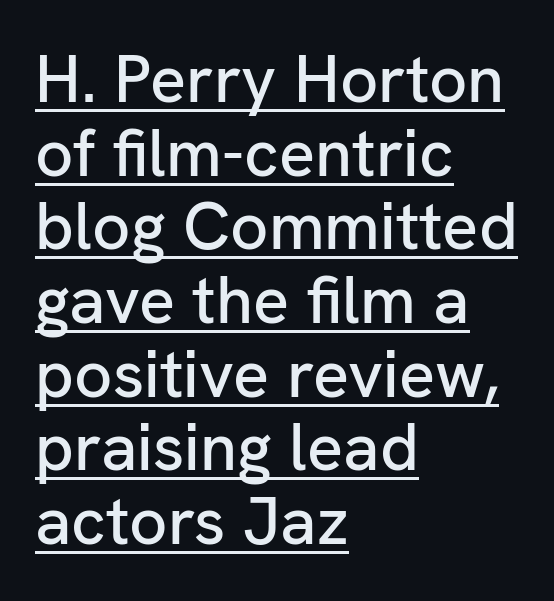
The rendered words wear a rule along their underside. The font's upright variant was chosen for this text. The passage shown stacks its lines with hardly any gap. The paragraph shown leans on its left margin. I'd call this a sans setting — the letters go barefoot. The passage shown is typed in a proportional face where columns would drift.
